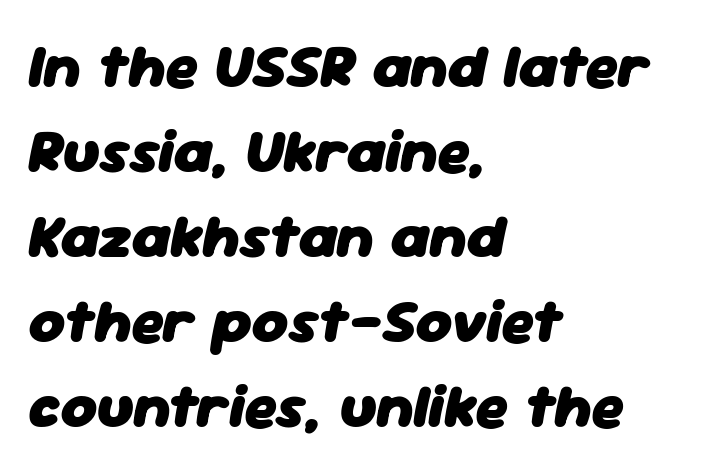
{"italic": "yes", "lean": "right", "slant_degrees": 11, "bold": "yes", "weight": "heavy", "width": "normal", "stroke_contrast": "low", "x_height": "medium", "monospaced": "no", "underline": "no", "align": "left", "line_spacing": "normal", "line_spacing_ratio": 1.37, "letter_spacing": "normal", "letter_spacing_em": 0.0, "glyph_px": 62}
